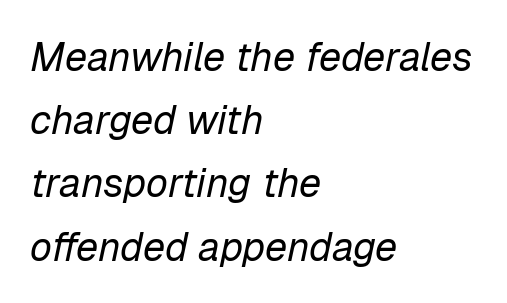
The image shows 40 px regular-weight type, italic (leaning right); set left-aligned, normal line spacing (1.58x), normal letter spacing, not underlined; low stroke contrast and a medium x-height.
